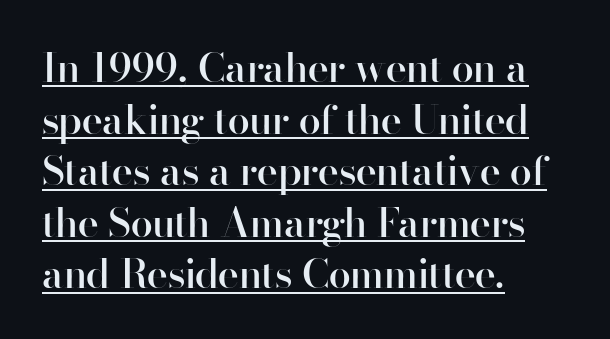
The image shows 40 px semibold sans-serif type, upright; set left-aligned, normal line spacing (1.29x), normal letter spacing, underlined; high stroke contrast and a small x-height.
